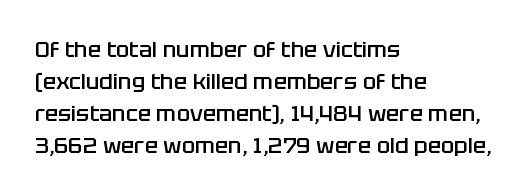
A typesetter would mark this as roman, not italic. If you drew a ruler down the left edge, every line would touch it. Look at the tracking — it's just the regular setting, nothing added. Regular leading.
